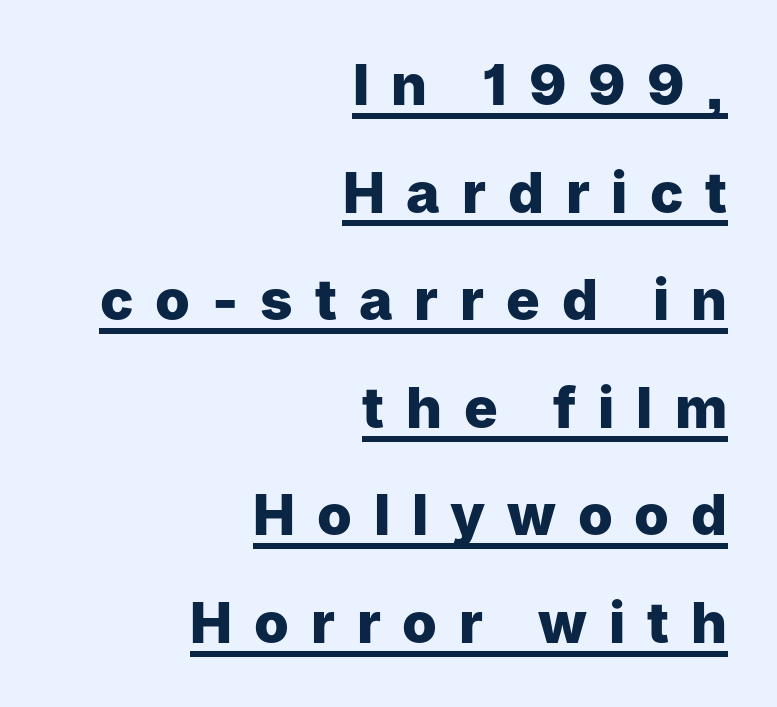
The passage shown has open, widely tracked lettering throughout. Regarding leading, the lines here are spaced well apart. A full-strength bold gives these letters their thick strokes. Every character sits straight up, as roman type does. The rendering anchors every line to the right-hand side.
